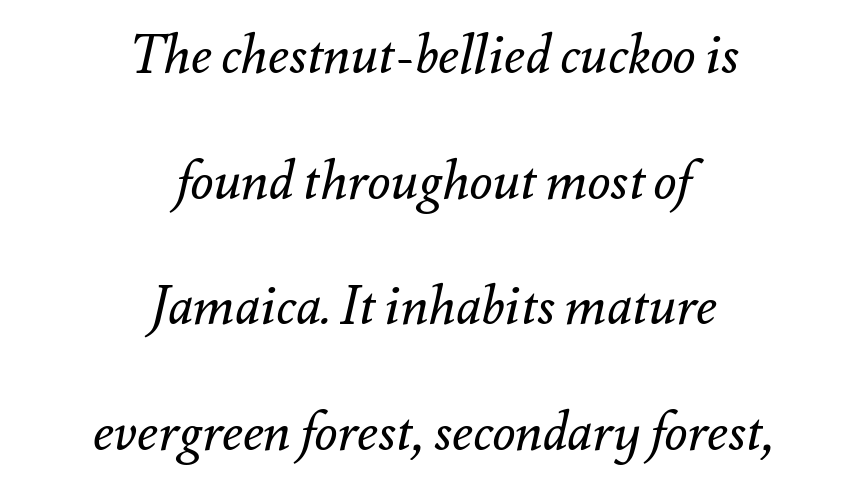
The image shows 53 px regular-weight type, italic (leaning right); set centered, loose line spacing (2.37x), normal letter spacing, not underlined; medium stroke contrast and a small x-height.
